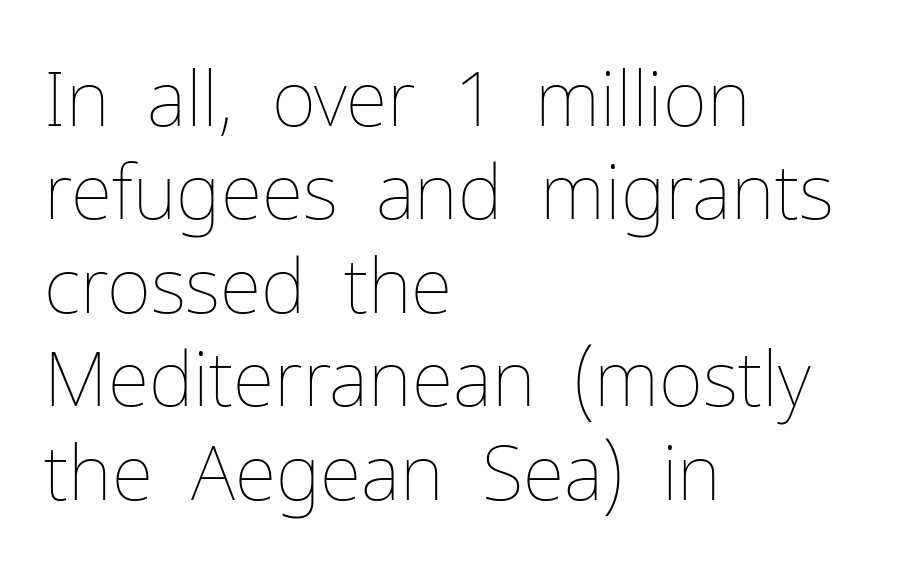
The image shows 76 px thin type, upright; set left-aligned, line spacing 1.23x, normal letter spacing, not underlined; low stroke contrast and a medium x-height.
